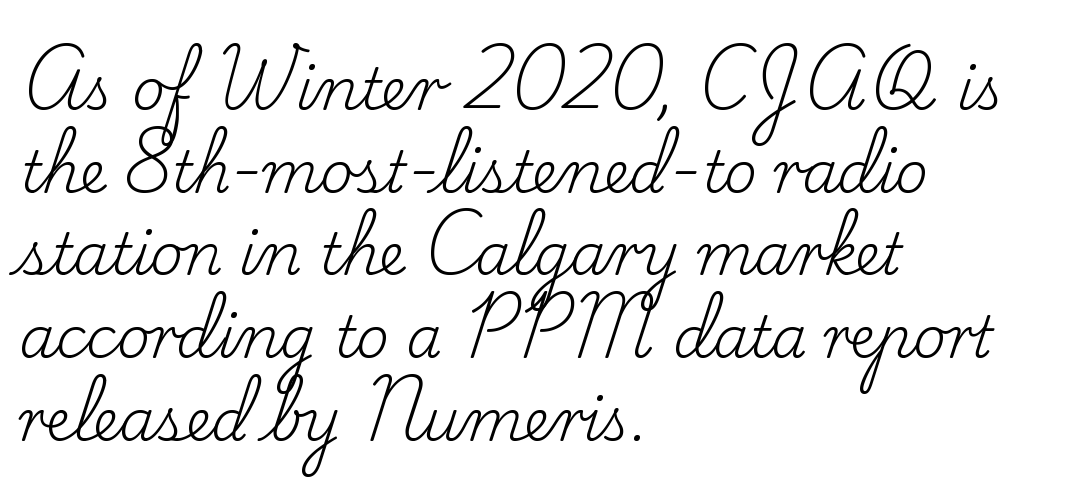
Regarding leading, the lines here are spaced in the standard way. The rendering uses natural spacing where letterforms have individual widths. Which margin do the lines hug? The left one — the right edge is uneven. Small tapered or slab feet sit at the stroke ends, so this counts as serif.
